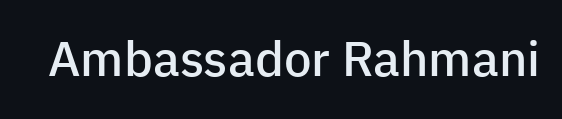
{"serif": "no", "italic": "no", "bold": "semi", "weight": "semibold", "width": "normal", "stroke_contrast": "low", "x_height": "medium", "monospaced": "no", "underline": "no", "letter_spacing": "normal", "letter_spacing_em": 0.0, "glyph_px": 49}
